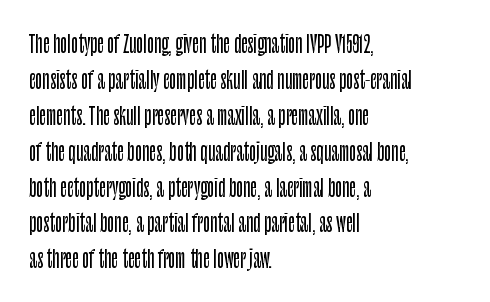
Q: Is the text italic (slanted)? A: No, it is upright.
Q: Is the text underlined? A: No.
Q: How is the paragraph aligned? A: Left-aligned.
Q: Is the spacing between letters normal or unusually wide? A: Normal.
Q: Is the spacing between lines tight, normal or loose? A: Normal.
